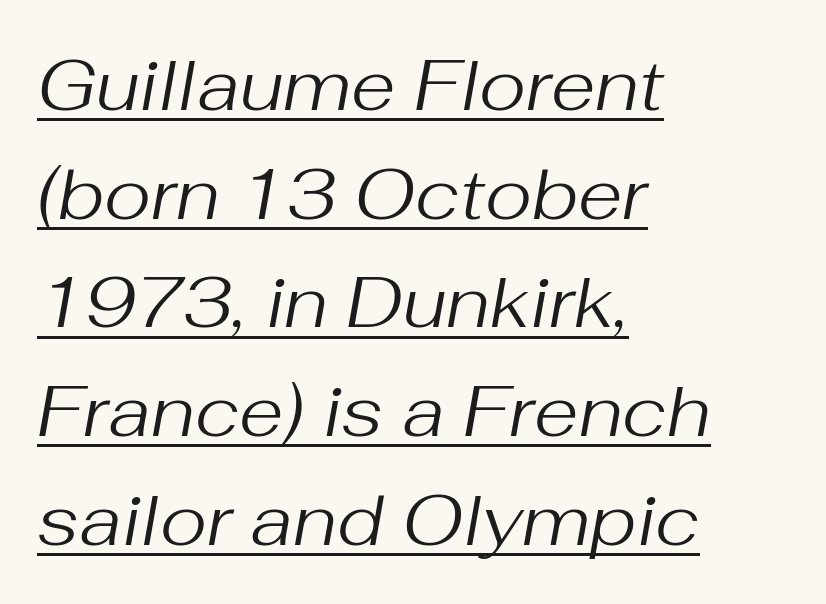
The image shows 72 px regular-weight type, italic (leaning right); set left-aligned, normal line spacing (1.51x), normal letter spacing, underlined; medium stroke contrast and a medium x-height.
